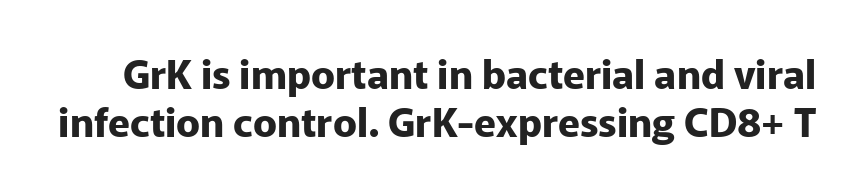
Q: Is the text bold? A: Yes.
Q: Is the text italic (slanted)? A: No, it is upright.
Q: Is the typeface a serif or a sans-serif typeface? A: Sans-serif.
Q: Is the text underlined? A: No.
Q: Is the spacing between letters normal or unusually wide? A: Normal.
Q: Width (condensed, normal, or wide)? A: Normal.
Q: Stroke contrast? A: Low.
Q: x-height? A: Medium.
Q: Monospaced? A: No.
